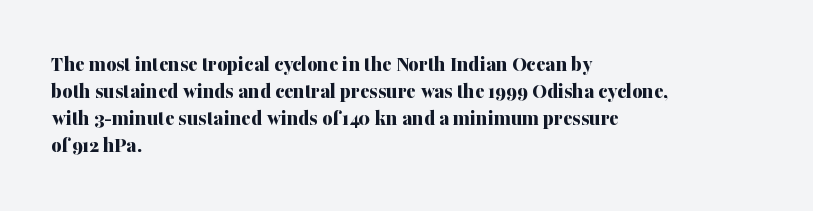
The setting favours the left margin, as ordinary paragraphs usually do. The strip under each line holds only bare page. Every letter is thick-stroked: bold, no question. In terms of posture, this sample is upright. Is the letter spacing exaggerated? No — it looks like the ordinary default.
